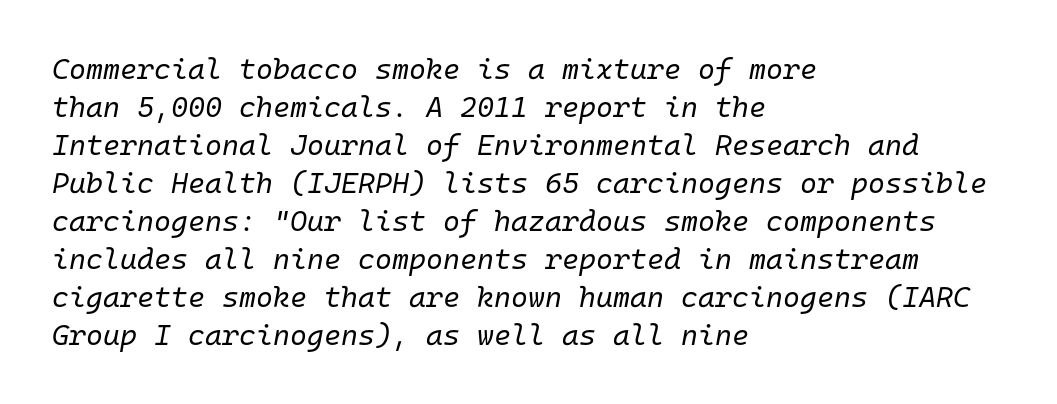
{"italic": "yes", "lean": "right", "slant_degrees": 10, "bold": "no", "weight": "regular", "width": "normal", "stroke_contrast": "low", "x_height": "medium", "monospaced": "yes", "underline": "no", "align": "left", "line_spacing": "normal", "line_spacing_ratio": 1.31, "letter_spacing": "normal", "letter_spacing_em": 0.0, "glyph_px": 29}
